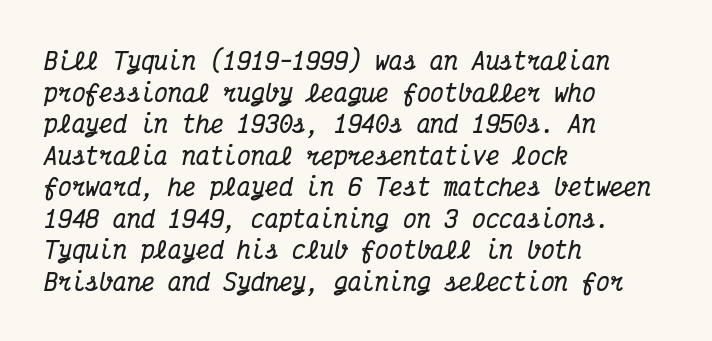
The image shows 23 px bold type, italic (leaning right); set left-aligned, normal line spacing (1.37x), normal letter spacing, not underlined.
